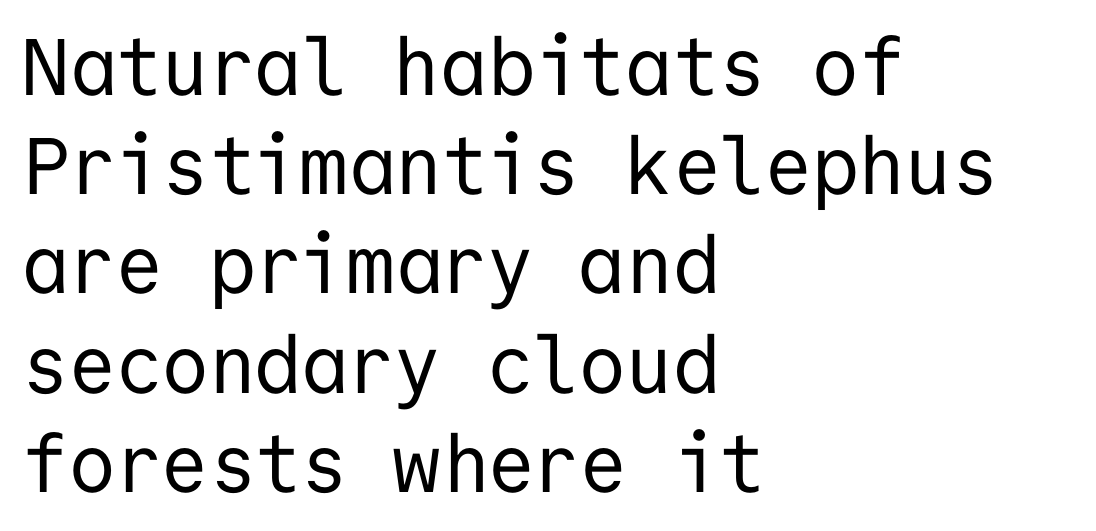
The image shows 80 px regular-weight sans-serif type, upright, monospaced; set left-aligned, line spacing 1.24x, normal letter spacing, not underlined; low stroke contrast and a medium x-height.
